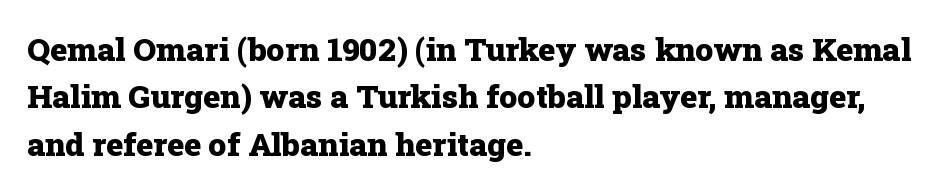
The image shows 32 px heavy serif type, upright; set left-aligned, normal line spacing (1.48x), normal letter spacing, not underlined; low stroke contrast and a medium x-height.
